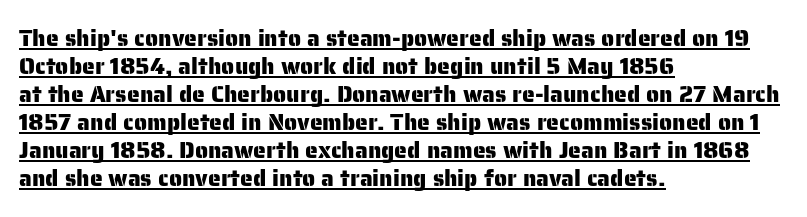
{"italic": "no", "underline": "yes", "align": "left", "line_spacing_ratio": 1.22, "letter_spacing": "normal", "letter_spacing_em": 0.0, "glyph_px": 23}
